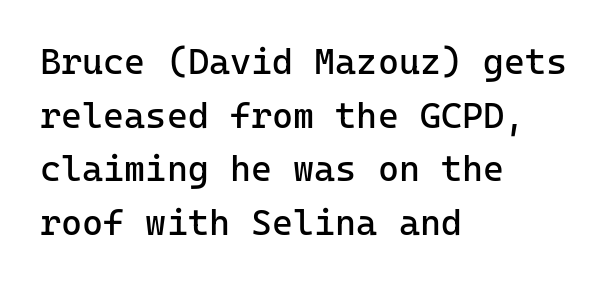
The image shows 36 px regular-weight sans-serif type, upright; set left-aligned, normal line spacing (1.49x), normal letter spacing, not underlined; low stroke contrast and a medium x-height.
